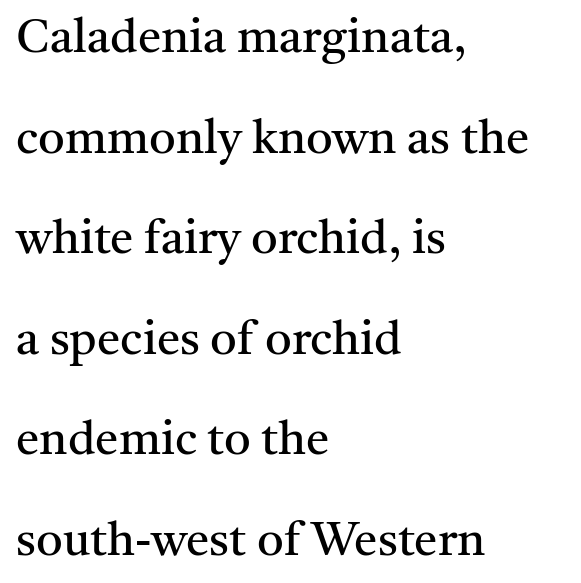
Q: Is the text bold? A: No.
Q: Is the text italic (slanted)? A: No, it is upright.
Q: Is the typeface a serif or a sans-serif typeface? A: Serif.
Q: Is the text underlined? A: No.
Q: How is the paragraph aligned? A: Left-aligned.
Q: Is the spacing between letters normal or unusually wide? A: Normal.
Q: Is the spacing between lines tight, normal or loose? A: Loose.
Q: Width (condensed, normal, or wide)? A: Normal.
Q: Stroke contrast? A: Medium.
Q: x-height? A: Medium.
Q: Monospaced? A: No.
